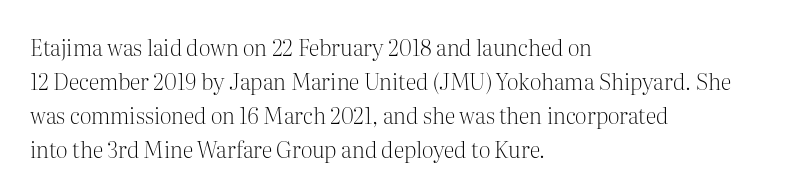
Caption: multi-line text, flush left, ragged right. Rendered with straight, roman letterforms. Beneath every word, the page is bare. Weight: not bold — regular or lighter. Nobody touched the tracking dial on this one. Vertically, the passage feels balanced, rows spaced as you'd expect.
